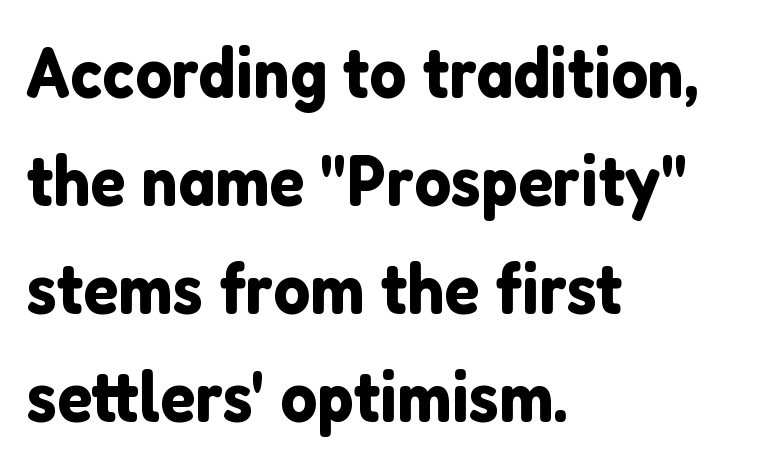
The image shows 72 px sans-serif type, upright; set left-aligned, normal line spacing (1.5x), normal letter spacing, not underlined; low stroke contrast and a medium x-height.
